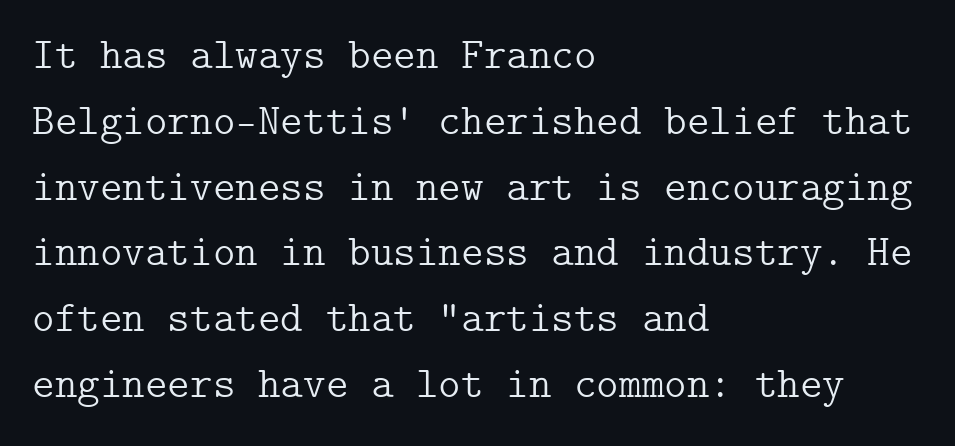
The image shows 43 px light serif type, upright; set left-aligned, normal line spacing (1.53x), normal letter spacing, not underlined; low stroke contrast and a medium x-height.
